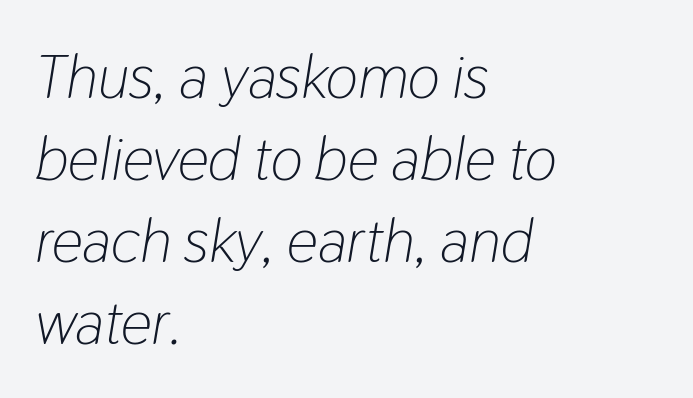
Q: Is the text bold? A: No.
Q: Is the text italic (slanted)? A: Yes, it leans right by about 9 degrees.
Q: Is the text underlined? A: No.
Q: How is the paragraph aligned? A: Left-aligned.
Q: Is the spacing between letters normal or unusually wide? A: Normal.
Q: Is the spacing between lines tight, normal or loose? A: Normal.
Q: Width (condensed, normal, or wide)? A: Condensed.
Q: Stroke contrast? A: Low.
Q: x-height? A: Medium.
Q: Monospaced? A: No.
